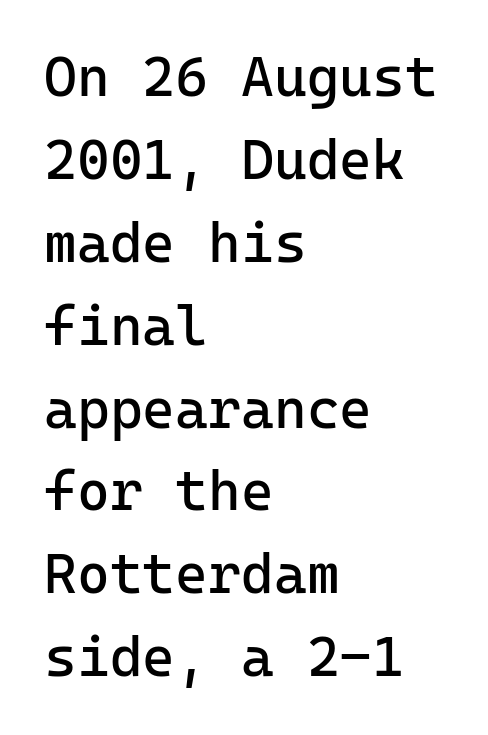
The image shows 56 px regular-weight sans-serif type, upright; set left-aligned, normal line spacing (1.48x), normal letter spacing, not underlined; low stroke contrast and a medium x-height.
